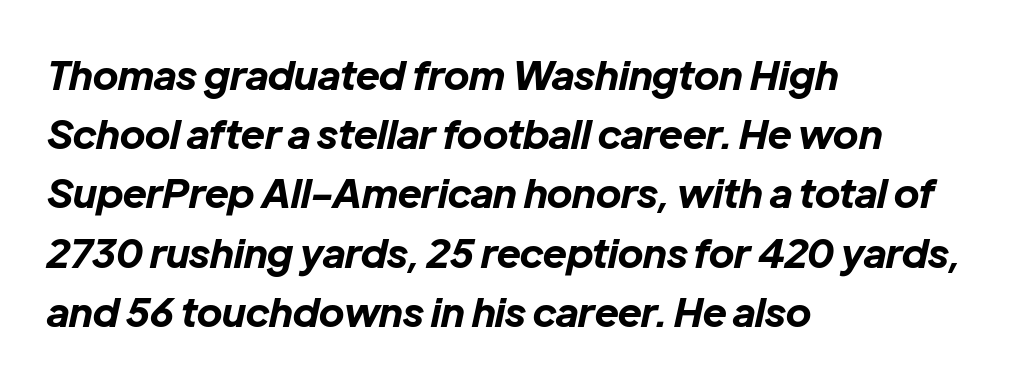
Q: Is the text bold? A: Yes.
Q: Is the text italic (slanted)? A: Yes, it leans right by about 12 degrees.
Q: Is the text underlined? A: No.
Q: How is the paragraph aligned? A: Left-aligned.
Q: Is the spacing between letters normal or unusually wide? A: Normal.
Q: Is the spacing between lines tight, normal or loose? A: Normal.
Q: Width (condensed, normal, or wide)? A: Normal.
Q: Stroke contrast? A: Low.
Q: x-height? A: Medium.
Q: Monospaced? A: No.
